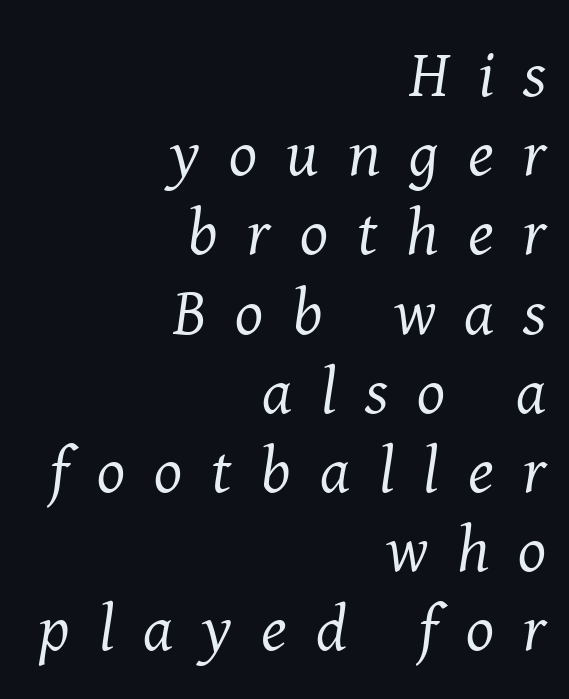
Q: Is the text bold? A: No.
Q: Is the text italic (slanted)? A: Yes, it leans right by about 8 degrees.
Q: Is the typeface a serif or a sans-serif typeface? A: Serif.
Q: Is the text underlined? A: No.
Q: How is the paragraph aligned? A: Right-aligned.
Q: Is the spacing between letters normal or unusually wide? A: Unusually wide.
Q: Width (condensed, normal, or wide)? A: Normal.
Q: Stroke contrast? A: Medium.
Q: x-height? A: Medium.
Q: Monospaced? A: No.
